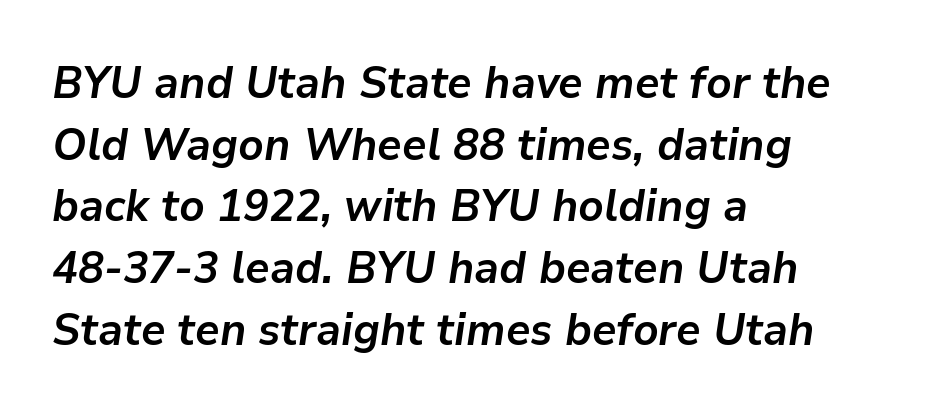
The letterforms sit shoulder to shoulder at normal distance. Visually the block forms a straight wall on the left and a jagged coastline on the right. The line-height multiplier appears to be the usual default. This is heavy type, rendered in bold. Glance below the letters and you will spot only blank space. Slant detected: the letters are inclined.
